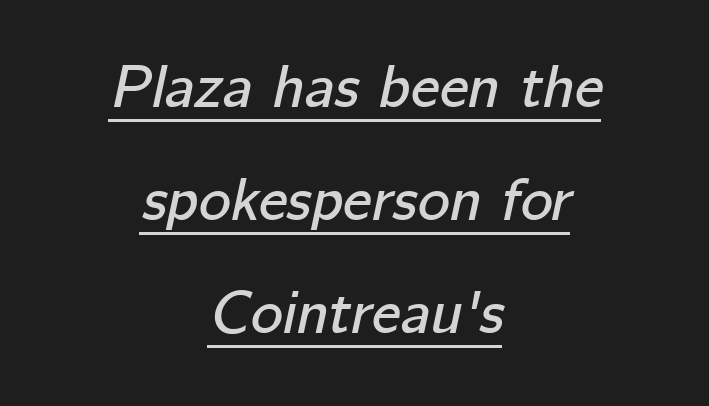
{"italic": "yes", "lean": "right", "slant_degrees": 12, "width": "normal", "stroke_contrast": "low", "x_height": "medium", "monospaced": "no", "underline": "yes", "align": "center", "line_spacing_ratio": 1.85, "letter_spacing": "normal", "letter_spacing_em": 0.0, "glyph_px": 61}
